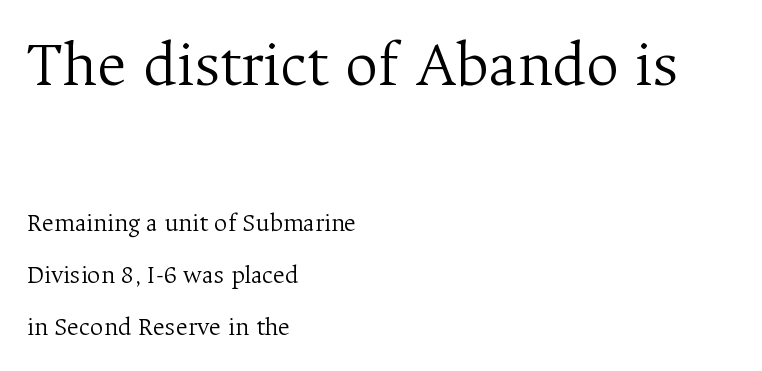
Caption: multi-line text, flush left, ragged right. Serifs: yes, visible at the terminals of the letterforms. Compared with typical paragraphs, the rows here are farther apart. Just letters on the line, the space beneath them empty.
